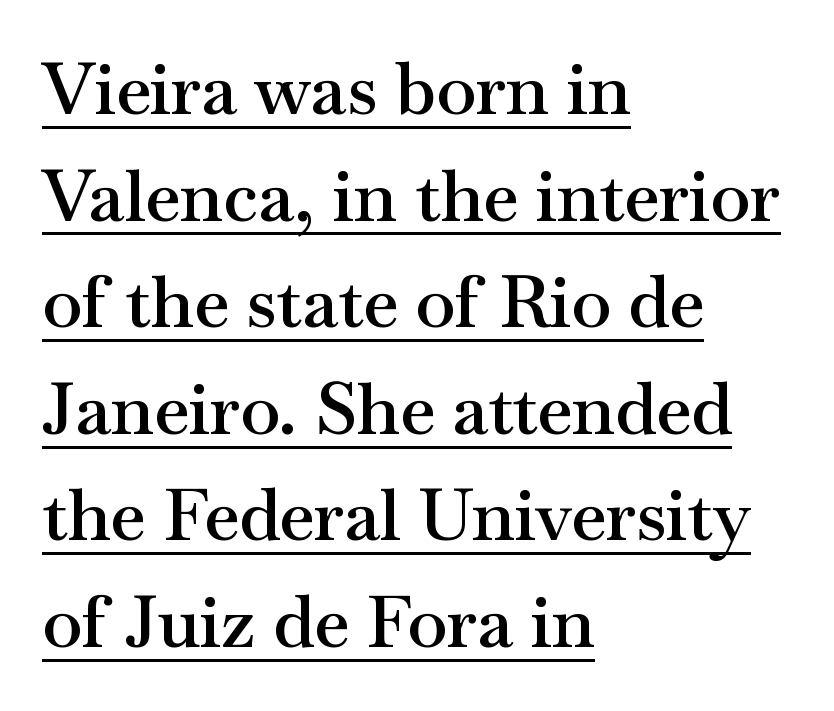
The image shows 72 px semibold, wide serif type, upright; set left-aligned, normal line spacing (1.48x), normal letter spacing, underlined; medium stroke contrast and a small x-height.
